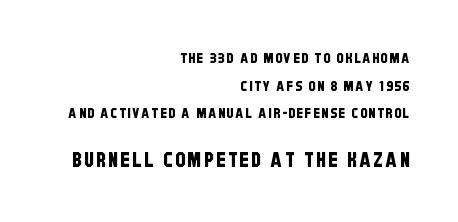
The image shows 20 px text type; set right-aligned, loose line spacing (1.98x), not underlined; the second (bottom) block is 1.43x larger.
